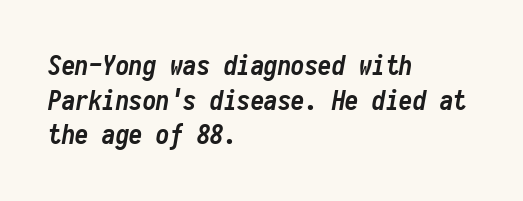
The image shows 27 px bold type, italic (leaning right); set left-aligned, normal line spacing (1.28x), normal letter spacing, not underlined.
